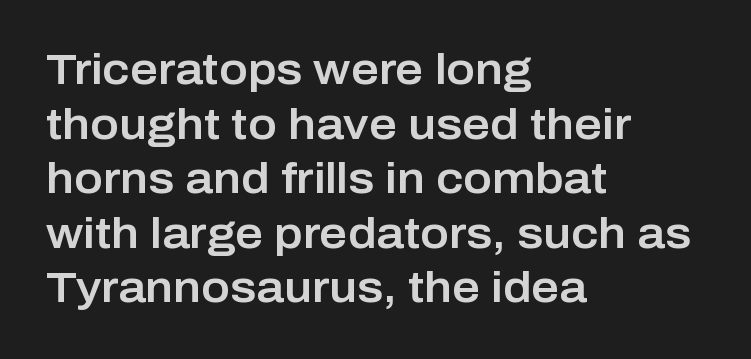
Q: Is the text italic (slanted)? A: No, it is upright.
Q: Is the typeface a serif or a sans-serif typeface? A: Sans-serif.
Q: Is the text underlined? A: No.
Q: How is the paragraph aligned? A: Left-aligned.
Q: Is the spacing between letters normal or unusually wide? A: Normal.
Q: Is the spacing between lines tight, normal or loose? A: Normal.
Q: Width (condensed, normal, or wide)? A: Normal.
Q: Stroke contrast? A: Low.
Q: x-height? A: Medium.
Q: Monospaced? A: No.
